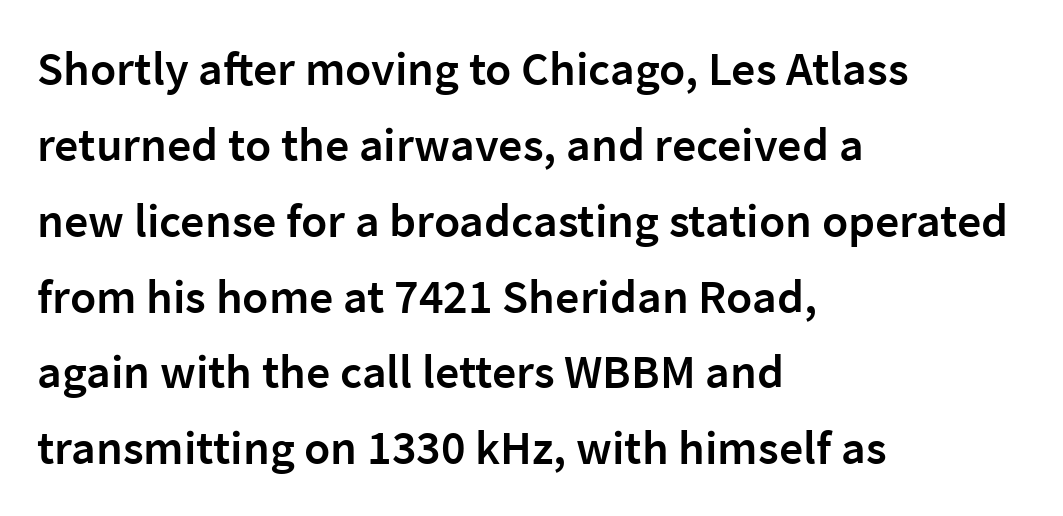
Proportional: the letters do not fall into vertical columns. A roman cut, with each character standing at attention. A student would call this left alignment; a typographer would say flush left, rag right. Default kerning and tracking; the words read as compact shapes. Serif or sans? Sans — the stroke terminals are bare. How heavy is the stroke? Medium-heavy — a semibold, shy of bold.
